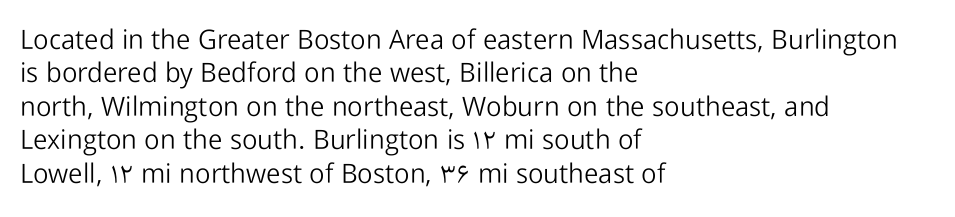
Q: Is the text bold? A: No.
Q: Is the text italic (slanted)? A: No, it is upright.
Q: Is the text underlined? A: No.
Q: How is the paragraph aligned? A: Left-aligned.
Q: Is the spacing between letters normal or unusually wide? A: Normal.
